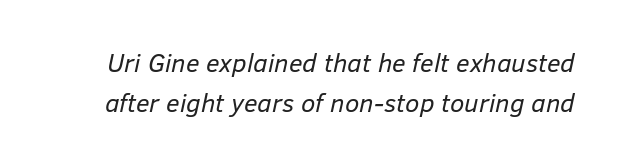
{"italic": "yes", "lean": "right", "slant_degrees": 12, "bold": "no", "underline": "no", "line_spacing": "normal", "line_spacing_ratio": 1.53, "letter_spacing": "normal", "letter_spacing_em": 0.0, "glyph_px": 26}
